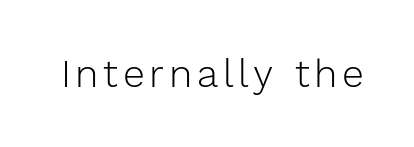
Q: Is the text bold? A: No.
Q: Is the text italic (slanted)? A: No, it is upright.
Q: Is the typeface a serif or a sans-serif typeface? A: Sans-serif.
Q: Is the text underlined? A: No.
Q: Width (condensed, normal, or wide)? A: Normal.
Q: Stroke contrast? A: Low.
Q: x-height? A: Medium.
Q: Monospaced? A: No.
